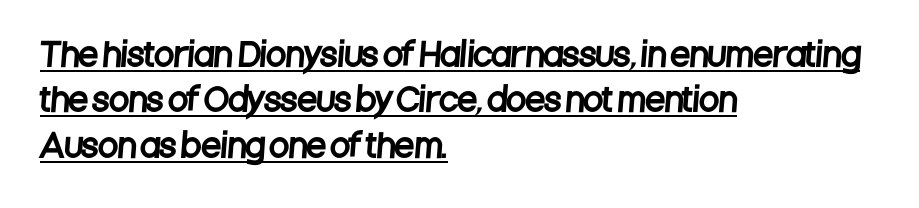
Q: Is the typeface a serif or a sans-serif typeface? A: Sans-serif.
Q: Is the text underlined? A: Yes.
Q: How is the paragraph aligned? A: Left-aligned.
Q: Is the spacing between letters normal or unusually wide? A: Normal.
Q: Is the spacing between lines tight, normal or loose? A: Normal.
Q: Width (condensed, normal, or wide)? A: Condensed.
Q: Stroke contrast? A: Low.
Q: x-height? A: Large.
Q: Monospaced? A: No.
